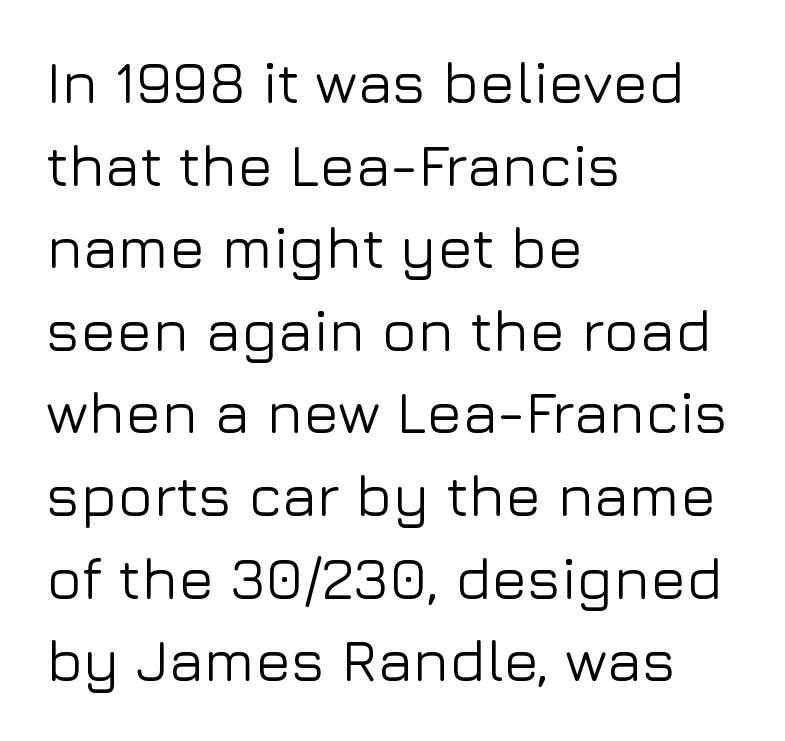
Q: Is the text italic (slanted)? A: No, it is upright.
Q: Is the typeface a serif or a sans-serif typeface? A: Sans-serif.
Q: Is the text underlined? A: No.
Q: How is the paragraph aligned? A: Left-aligned.
Q: Is the spacing between letters normal or unusually wide? A: Normal.
Q: Is the spacing between lines tight, normal or loose? A: Normal.
Q: Width (condensed, normal, or wide)? A: Normal.
Q: Stroke contrast? A: Low.
Q: x-height? A: Medium.
Q: Monospaced? A: No.
